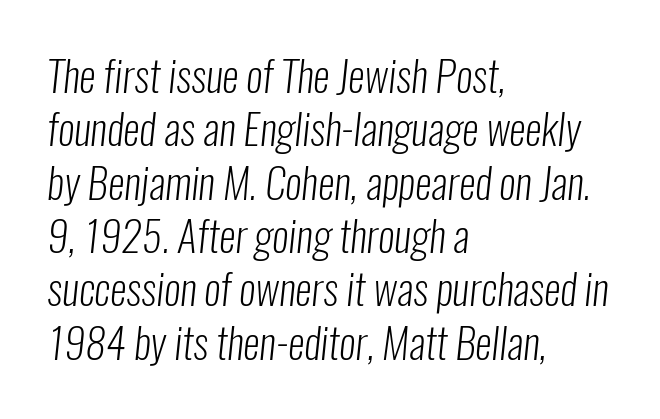
{"serif": "no", "bold": "no", "weight": "light", "width": "condensed", "stroke_contrast": "low", "x_height": "medium", "monospaced": "no", "underline": "no", "align": "left", "line_spacing": "normal", "line_spacing_ratio": 1.27, "letter_spacing": "normal", "letter_spacing_em": 0.0, "glyph_px": 42}
